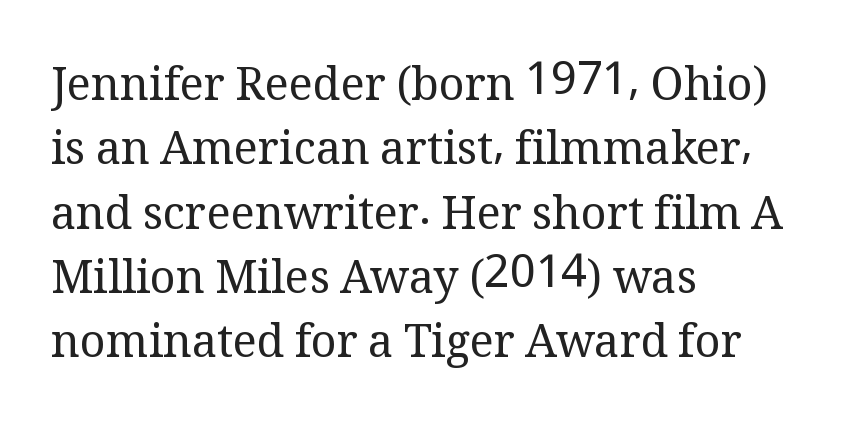
{"serif": "yes", "italic": "no", "bold": "no", "weight": "regular", "width": "normal", "stroke_contrast": "medium", "x_height": "medium", "monospaced": "no", "underline": "no", "align": "left", "line_spacing": "normal", "line_spacing_ratio": 1.43, "letter_spacing": "normal", "letter_spacing_em": 0.0, "glyph_px": 45}
